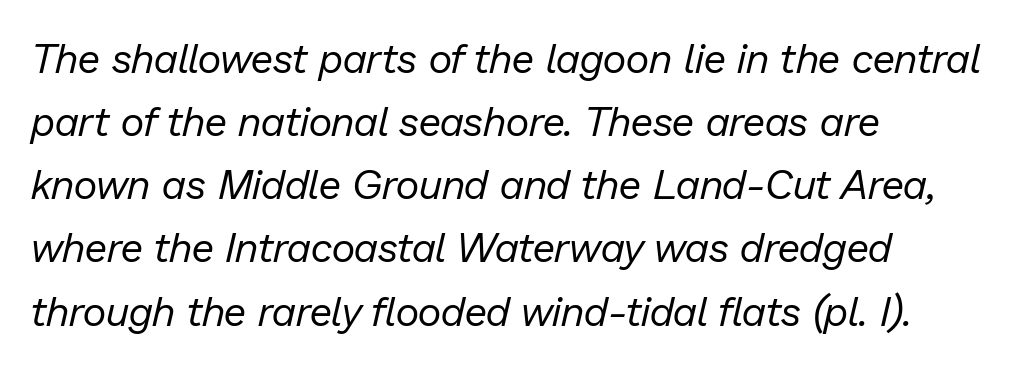
Q: Is the text bold? A: No.
Q: Is the text italic (slanted)? A: Yes, it leans right by about 13 degrees.
Q: Is the text underlined? A: No.
Q: How is the paragraph aligned? A: Left-aligned.
Q: Is the spacing between letters normal or unusually wide? A: Normal.
Q: Is the spacing between lines tight, normal or loose? A: Normal.
Q: Width (condensed, normal, or wide)? A: Normal.
Q: Stroke contrast? A: Low.
Q: x-height? A: Medium.
Q: Monospaced? A: No.
